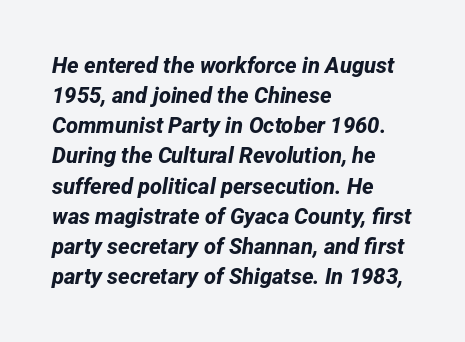
The image shows 22 px bold type; set left-aligned, normal line spacing (1.37x), normal letter spacing, not underlined.
